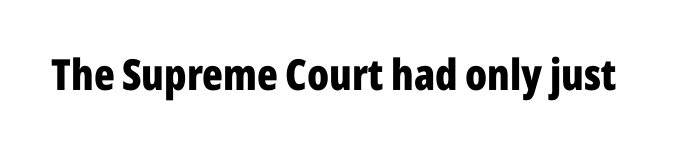
Q: Is the text bold? A: Yes.
Q: Is the text italic (slanted)? A: No, it is upright.
Q: Is the typeface a serif or a sans-serif typeface? A: Sans-serif.
Q: Is the text underlined? A: No.
Q: Is the spacing between letters normal or unusually wide? A: Normal.
Q: Width (condensed, normal, or wide)? A: Condensed.
Q: Stroke contrast? A: Low.
Q: x-height? A: Medium.
Q: Monospaced? A: No.
